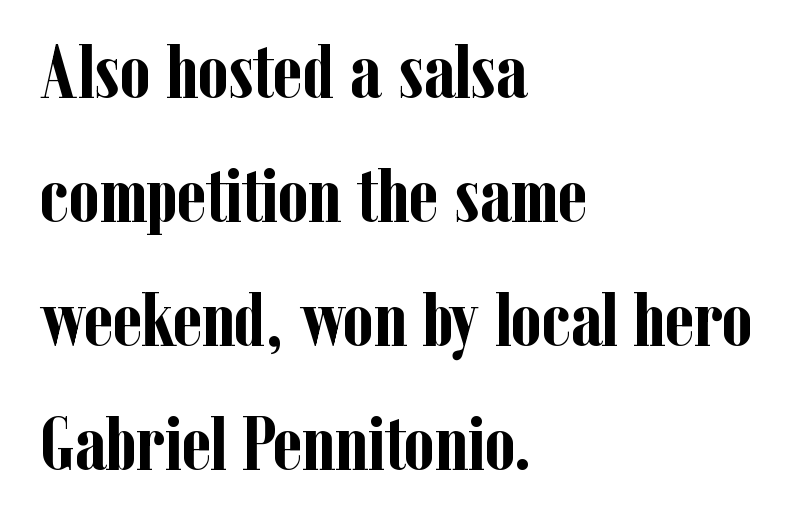
The image shows 78 px semibold, condensed serif type, upright; set left-aligned, normal line spacing (1.59x), normal letter spacing, not underlined; low stroke contrast and a medium x-height.
